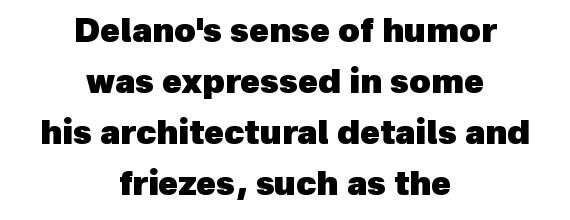
The image shows 33 px heavy sans-serif type; set centered, normal line spacing (1.55x), normal letter spacing, not underlined; a medium x-height.
